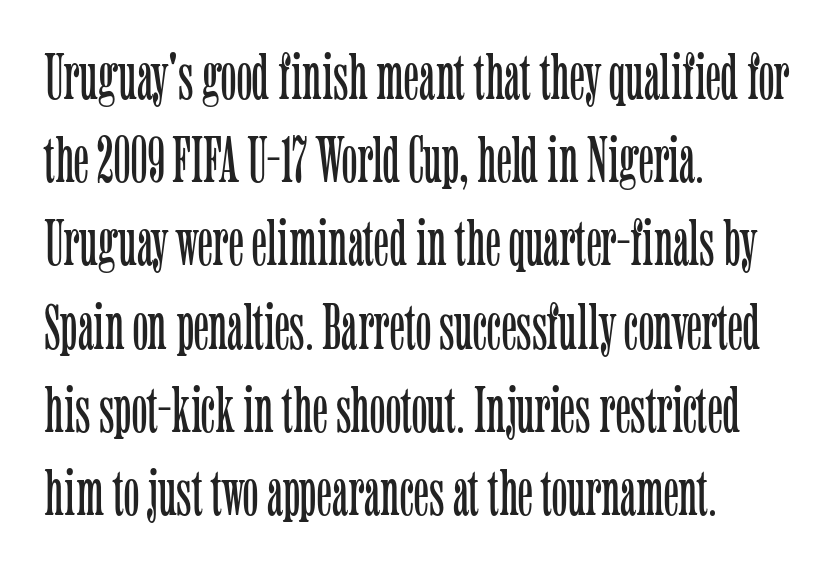
{"serif": "yes", "italic": "no", "bold": "no", "weight": "light", "width": "condensed", "stroke_contrast": "low", "x_height": "medium", "monospaced": "no", "underline": "no", "align": "left", "line_spacing": "normal", "line_spacing_ratio": 1.28, "letter_spacing": "normal", "letter_spacing_em": 0.0, "glyph_px": 65}
